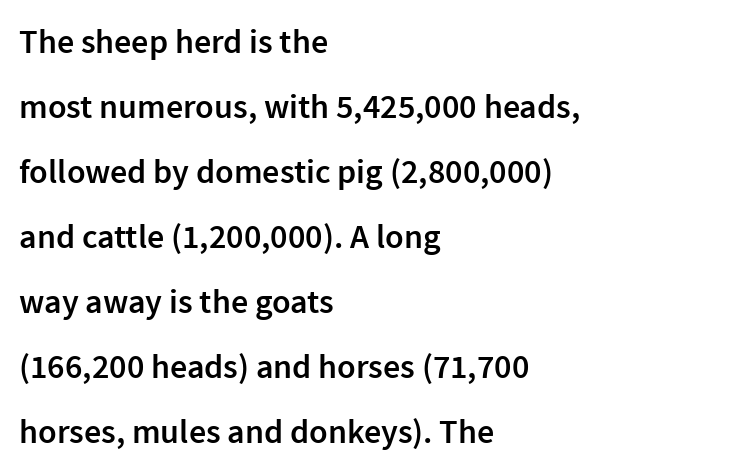
Q: Is the text bold? A: Semi-bold.
Q: Is the text italic (slanted)? A: No, it is upright.
Q: Is the typeface a serif or a sans-serif typeface? A: Sans-serif.
Q: Is the text underlined? A: No.
Q: How is the paragraph aligned? A: Left-aligned.
Q: Is the spacing between letters normal or unusually wide? A: Normal.
Q: Is the spacing between lines tight, normal or loose? A: Loose.
Q: Width (condensed, normal, or wide)? A: Normal.
Q: x-height? A: Medium.
Q: Monospaced? A: No.
